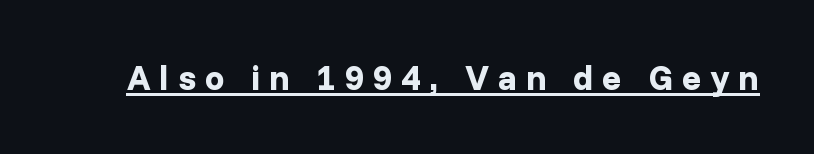
Q: Is the text bold? A: Yes.
Q: Is the text italic (slanted)? A: No, it is upright.
Q: Is the typeface a serif or a sans-serif typeface? A: Sans-serif.
Q: Is the text underlined? A: Yes.
Q: Is the spacing between letters normal or unusually wide? A: Unusually wide.
Q: Width (condensed, normal, or wide)? A: Normal.
Q: Stroke contrast? A: Low.
Q: x-height? A: Medium.
Q: Monospaced? A: No.
